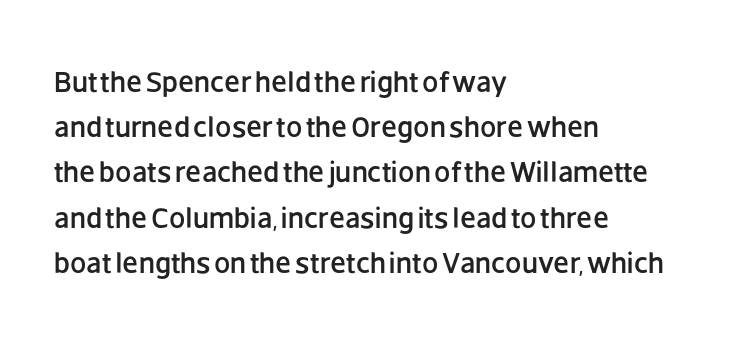
Q: Is the text italic (slanted)? A: No, it is upright.
Q: Is the typeface a serif or a sans-serif typeface? A: Sans-serif.
Q: Is the text underlined? A: No.
Q: How is the paragraph aligned? A: Left-aligned.
Q: Is the spacing between letters normal or unusually wide? A: Normal.
Q: Is the spacing between lines tight, normal or loose? A: Normal.
Q: Width (condensed, normal, or wide)? A: Normal.
Q: Stroke contrast? A: Low.
Q: x-height? A: Large.
Q: Monospaced? A: No.
